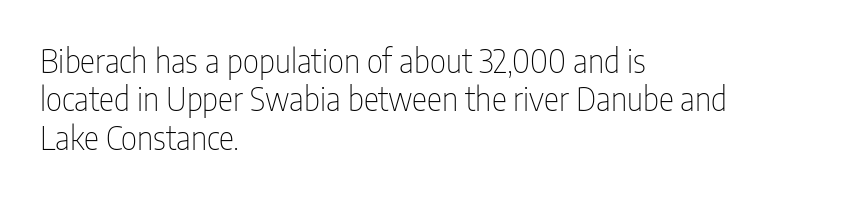
Q: Is the text bold? A: No.
Q: Is the text italic (slanted)? A: No, it is upright.
Q: Is the typeface a serif or a sans-serif typeface? A: Sans-serif.
Q: Is the text underlined? A: No.
Q: How is the paragraph aligned? A: Left-aligned.
Q: Is the spacing between letters normal or unusually wide? A: Normal.
Q: Width (condensed, normal, or wide)? A: Condensed.
Q: Stroke contrast? A: Low.
Q: x-height? A: Medium.
Q: Monospaced? A: No.
